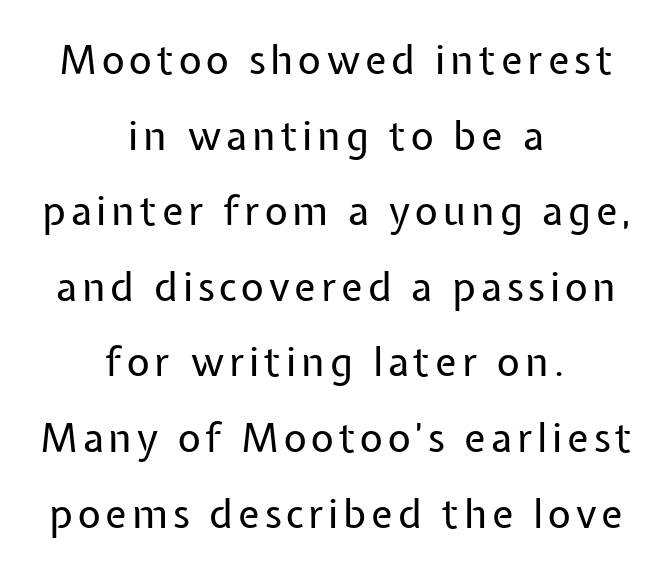
{"serif": "no", "italic": "no", "bold": "no", "weight": "regular", "width": "normal", "stroke_contrast": "low", "x_height": "medium", "monospaced": "no", "underline": "no", "align": "center", "line_spacing_ratio": 1.89, "glyph_px": 40}
